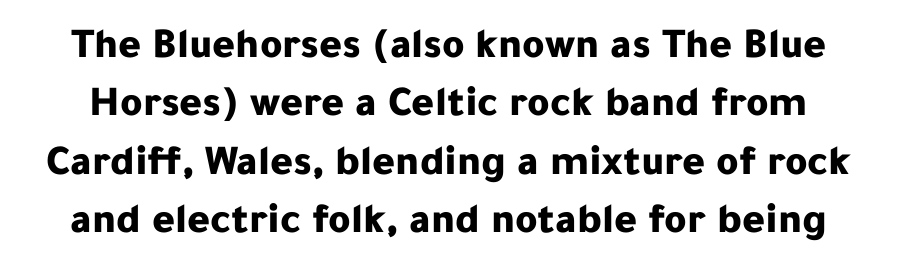
Q: Is the text bold? A: Yes.
Q: Is the text italic (slanted)? A: No, it is upright.
Q: Is the typeface a serif or a sans-serif typeface? A: Sans-serif.
Q: Is the text underlined? A: No.
Q: Is the spacing between letters normal or unusually wide? A: Normal.
Q: Is the spacing between lines tight, normal or loose? A: Normal.
Q: Width (condensed, normal, or wide)? A: Normal.
Q: Stroke contrast? A: Low.
Q: x-height? A: Medium.
Q: Monospaced? A: No.
